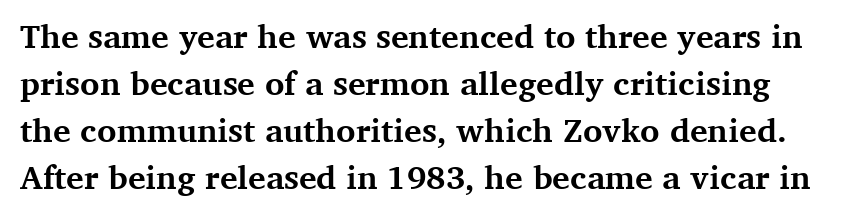
Q: Is the text bold? A: Yes.
Q: Is the text italic (slanted)? A: No, it is upright.
Q: Is the typeface a serif or a sans-serif typeface? A: Serif.
Q: Is the text underlined? A: No.
Q: Is the spacing between letters normal or unusually wide? A: Normal.
Q: Is the spacing between lines tight, normal or loose? A: Normal.
Q: Width (condensed, normal, or wide)? A: Normal.
Q: Stroke contrast? A: Medium.
Q: x-height? A: Medium.
Q: Monospaced? A: No.
